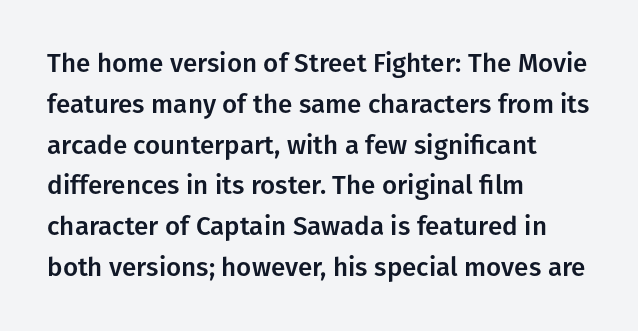
The space between consecutive lines is moderate. This sample uses plain, unmodified letter spacing. Layout note: lines flush left. No italicization has been applied; the sample stays upright. The passage shown is not underscored anywhere.
